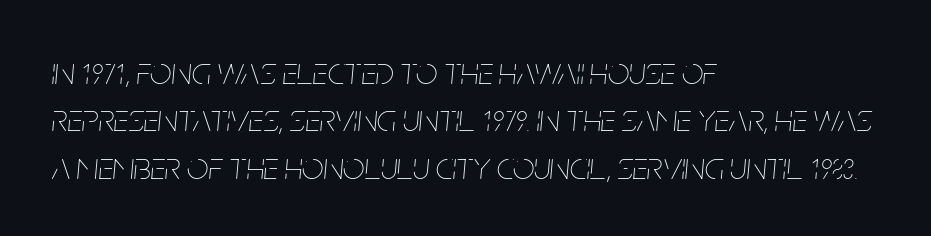
Check the space under the baseline: it is left empty. If you measured baseline to baseline, you'd find a middling distance. Vertical stems look standard width or narrower in stroke. Notice how the stems are inclined rather than vertical — that's the hallmark of italics. Tracking here is standard; glyphs follow each other at the usual distance.
